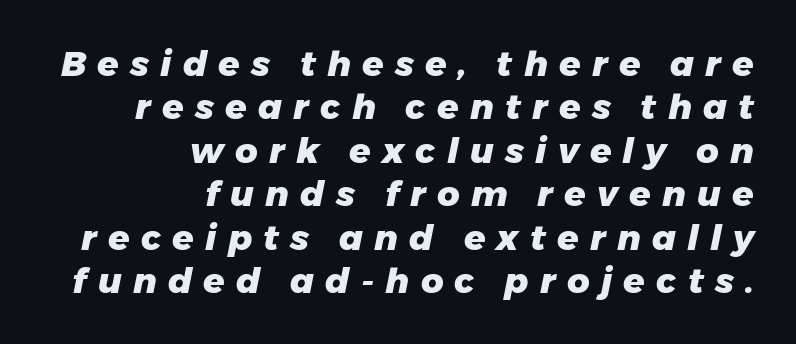
The tracking reads as deliberately expanded to a designer's eye. Notice how the stems are inclined rather than vertical — that's the hallmark of italics. Spacing verdict: proportional, widths tailored to each character. Pretty heavy lettering here — definitely bold.
